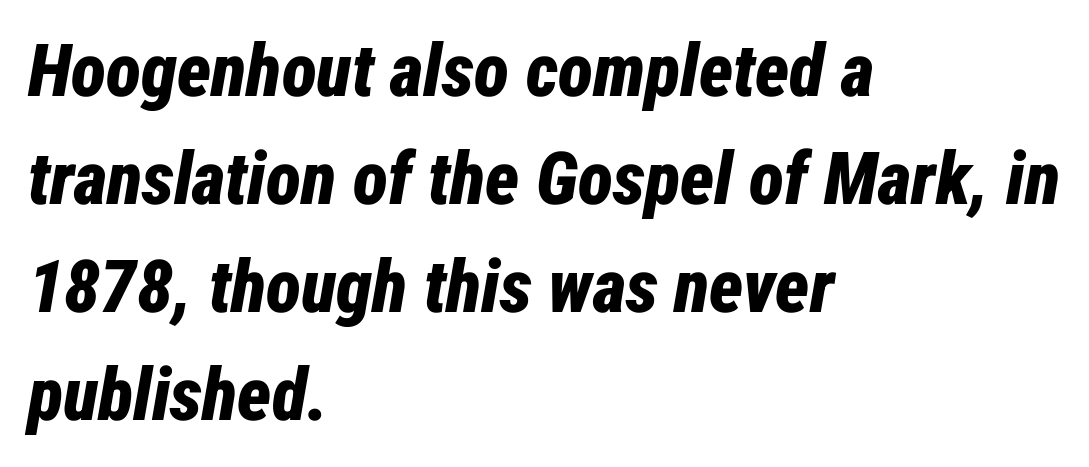
Which margin do the lines hug? The left one — the right edge is uneven. Lines of text with bare space underneath. Nobody touched the tracking dial on this one. If you measured baseline to baseline, you'd find a middling distance. Character widths vary here, with narrow letters taking less room than wide ones. Heavy, bold letterforms.
